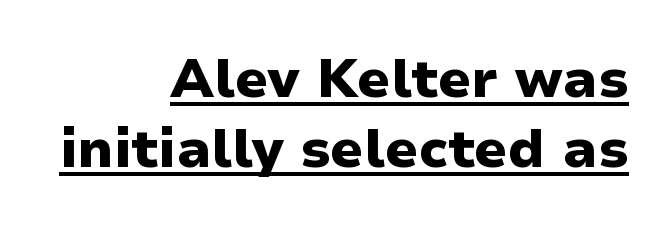
Q: Is the text bold? A: Yes.
Q: Is the text italic (slanted)? A: No, it is upright.
Q: Is the typeface a serif or a sans-serif typeface? A: Sans-serif.
Q: Is the text underlined? A: Yes.
Q: How is the paragraph aligned? A: Right-aligned.
Q: Is the spacing between letters normal or unusually wide? A: Normal.
Q: Is the spacing between lines tight, normal or loose? A: Normal.
Q: Width (condensed, normal, or wide)? A: Normal.
Q: Stroke contrast? A: Low.
Q: x-height? A: Medium.
Q: Monospaced? A: No.
